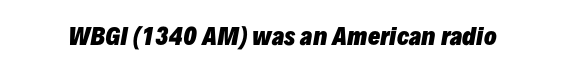
{"italic": "yes", "lean": "right", "slant_degrees": 10, "bold": "yes", "underline": "no", "letter_spacing": "normal", "letter_spacing_em": 0.0, "glyph_px": 23}
